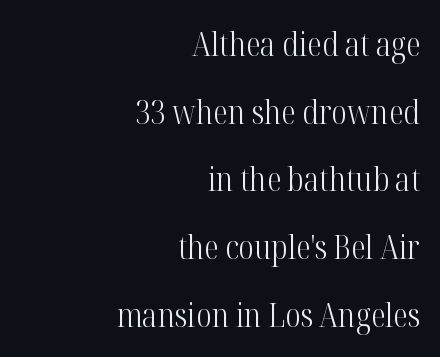
Q: Is the text bold? A: No.
Q: Is the text italic (slanted)? A: No, it is upright.
Q: Is the typeface a serif or a sans-serif typeface? A: Serif.
Q: Is the text underlined? A: No.
Q: How is the paragraph aligned? A: Right-aligned.
Q: Is the spacing between letters normal or unusually wide? A: Normal.
Q: Is the spacing between lines tight, normal or loose? A: Loose.
Q: Width (condensed, normal, or wide)? A: Condensed.
Q: Stroke contrast? A: High.
Q: x-height? A: Medium.
Q: Monospaced? A: No.
